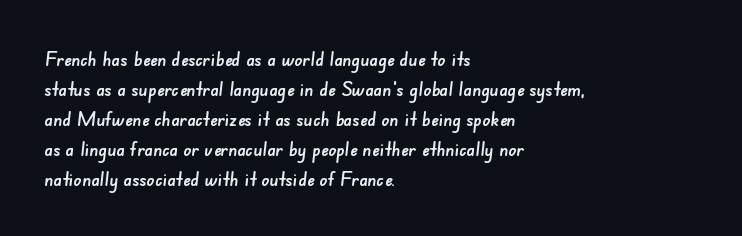
{"underline": "no", "align": "left", "line_spacing": "normal", "line_spacing_ratio": 1.5, "letter_spacing": "normal", "letter_spacing_em": 0.0, "glyph_px": 20}
